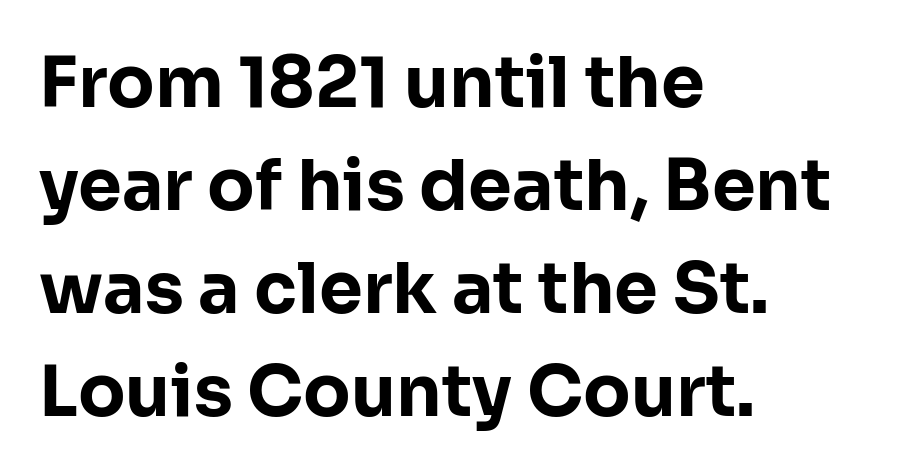
Is this a fixed-width face? No — the glyphs have proportional, varying widths. Nothing sits at the stroke ends, so this counts as sans-serif. Short and long lines alike share a common starting point at left. Descenders are the only things crossing below the line. Compared with an ordinary text face, these strokes are far heavier — a full bold.
